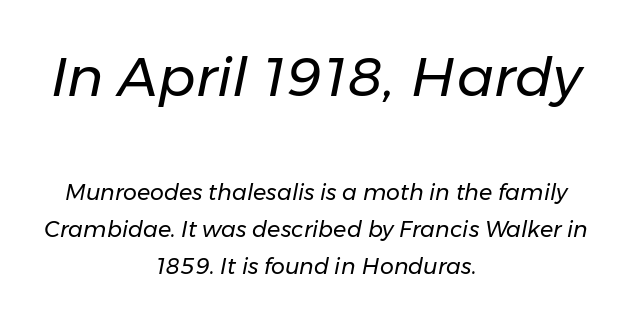
Q: Is the text bold? A: No.
Q: Is the text italic (slanted)? A: Yes, it leans right by about 11 degrees.
Q: Is the text underlined? A: No.
Q: How is the paragraph aligned? A: Centered.
Q: Is the spacing between letters normal or unusually wide? A: Normal.
Q: Is the spacing between lines tight, normal or loose? A: Normal.
Q: Which block of text is set in a larger size, the first (top) or the second (bottom)? A: The first (top) one.
Q: Width (condensed, normal, or wide)? A: Normal.
Q: Stroke contrast? A: Low.
Q: x-height? A: Medium.
Q: Monospaced? A: No.
